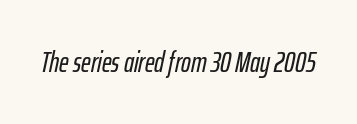
{"italic": "yes", "lean": "right", "slant_degrees": 12, "width": "condensed", "stroke_contrast": "low", "x_height": "medium", "monospaced": "no", "underline": "no", "letter_spacing": "normal", "letter_spacing_em": 0.0, "glyph_px": 29}
